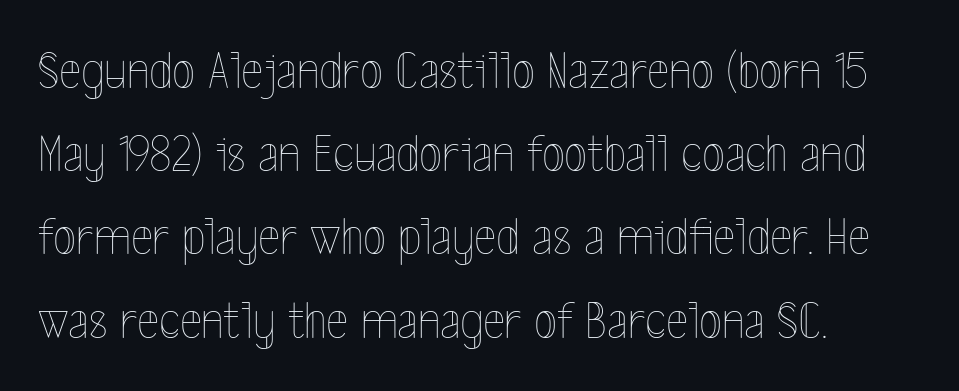
These glyphs show unthickened strokes, regular width or finer. Compared with a centered layout, this one pins lines to the left instead. How are the letters spaced? Ordinarily, with no added tracking. Character widths vary here, with narrow letters taking less room than wide ones. Regarding leading, the lines here are spaced in the standard way. The axis of the letterforms is exactly vertical.
